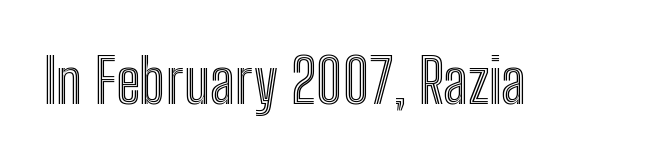
The image shows 60 px condensed type, upright; set normal letter spacing, not underlined; a medium x-height.
